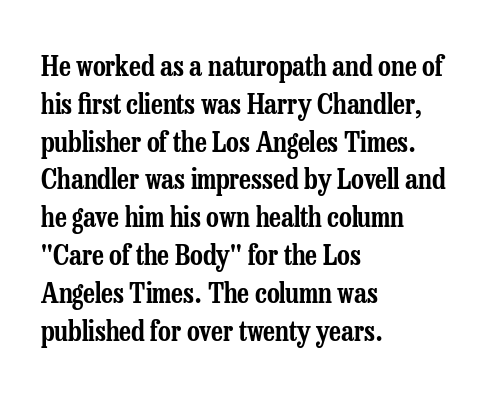
Q: Is the text italic (slanted)? A: No, it is upright.
Q: Is the typeface a serif or a sans-serif typeface? A: Serif.
Q: Is the text underlined? A: No.
Q: How is the paragraph aligned? A: Left-aligned.
Q: Is the spacing between letters normal or unusually wide? A: Normal.
Q: Is the spacing between lines tight, normal or loose? A: Normal.
Q: Width (condensed, normal, or wide)? A: Condensed.
Q: Stroke contrast? A: Low.
Q: x-height? A: Medium.
Q: Monospaced? A: No.
